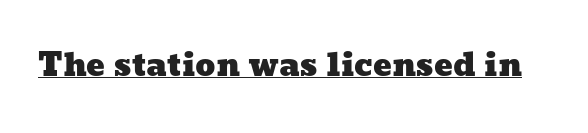
The image shows 31 px wide type; set normal letter spacing, underlined; low stroke contrast and a medium x-height.
